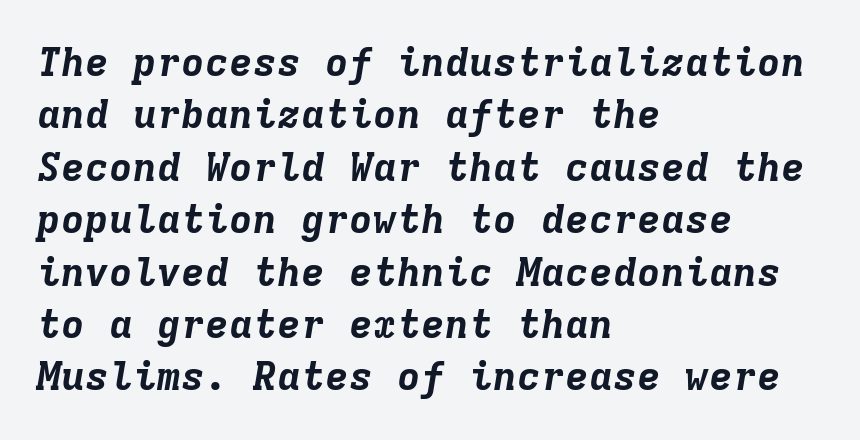
{"italic": "yes", "lean": "right", "slant_degrees": 9, "bold": "yes", "weight": "bold", "width": "normal", "stroke_contrast": "low", "x_height": "medium", "monospaced": "yes", "underline": "no", "align": "left", "line_spacing": "normal", "line_spacing_ratio": 1.31, "letter_spacing": "normal", "letter_spacing_em": 0.0, "glyph_px": 40}
